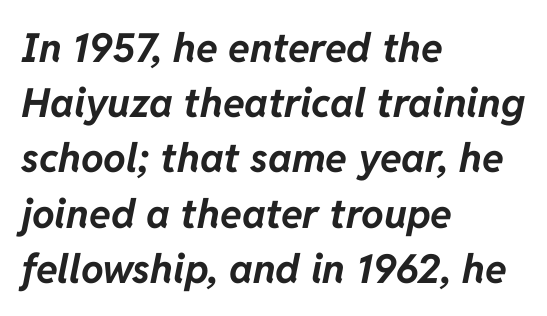
Q: Is the text bold? A: Yes.
Q: Is the text italic (slanted)? A: Yes, it leans right by about 11 degrees.
Q: Is the text underlined? A: No.
Q: How is the paragraph aligned? A: Left-aligned.
Q: Is the spacing between letters normal or unusually wide? A: Normal.
Q: Is the spacing between lines tight, normal or loose? A: Normal.
Q: Width (condensed, normal, or wide)? A: Normal.
Q: Stroke contrast? A: Low.
Q: x-height? A: Medium.
Q: Monospaced? A: No.
